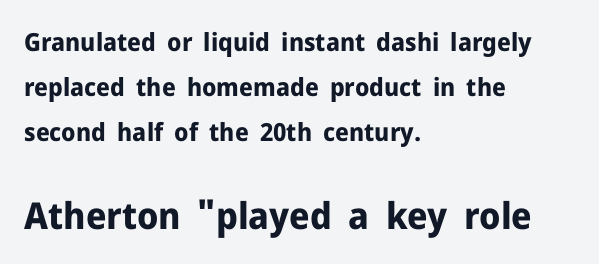
Q: Is the text bold? A: Yes.
Q: Is the text italic (slanted)? A: No, it is upright.
Q: Is the typeface a serif or a sans-serif typeface? A: Sans-serif.
Q: Is the text underlined? A: No.
Q: How is the paragraph aligned? A: Left-aligned.
Q: Is the spacing between letters normal or unusually wide? A: Normal.
Q: Which block of text is set in a larger size, the first (top) or the second (bottom)? A: The second (bottom) one.
Q: Width (condensed, normal, or wide)? A: Normal.
Q: Stroke contrast? A: Low.
Q: x-height? A: Medium.
Q: Monospaced? A: No.
